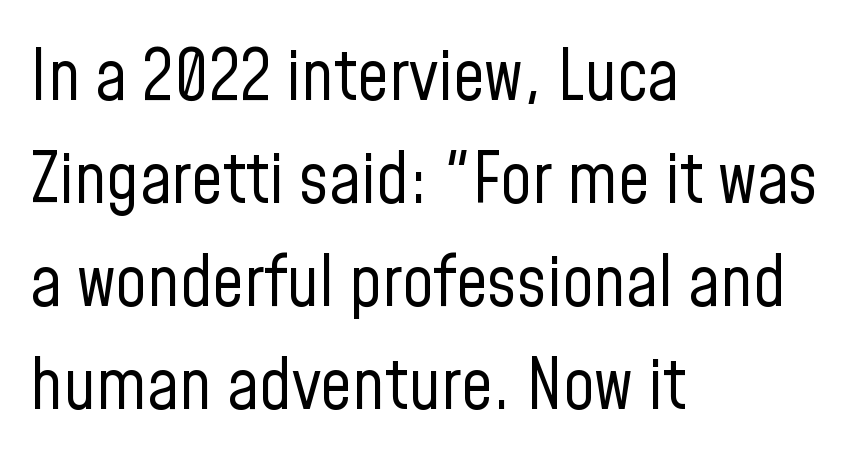
{"serif": "no", "italic": "no", "bold": "no", "weight": "regular", "width": "condensed", "stroke_contrast": "low", "x_height": "medium", "monospaced": "no", "underline": "no", "align": "left", "line_spacing": "normal", "line_spacing_ratio": 1.47, "letter_spacing": "normal", "letter_spacing_em": 0.0, "glyph_px": 70}
